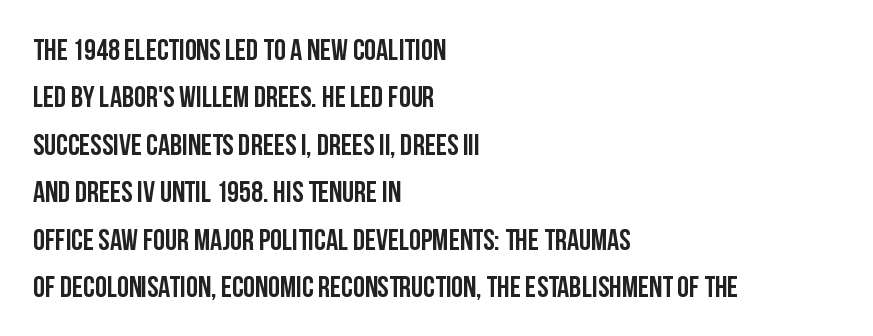
{"serif": "no", "italic": "no", "width": "condensed", "stroke_contrast": "low", "x_height": "large", "monospaced": "no", "underline": "no", "align": "left", "line_spacing": "normal", "line_spacing_ratio": 1.58, "letter_spacing": "normal", "letter_spacing_em": 0.0, "glyph_px": 30}
